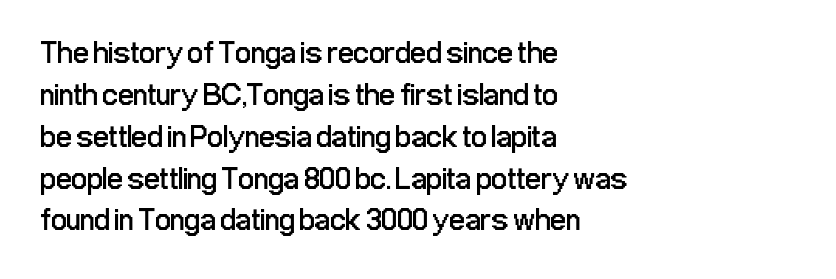
{"serif": "no", "italic": "no", "bold": "no", "weight": "regular", "width": "condensed", "stroke_contrast": "low", "x_height": "medium", "monospaced": "no", "underline": "no", "align": "left", "line_spacing": "normal", "line_spacing_ratio": 1.35, "letter_spacing": "normal", "letter_spacing_em": 0.0, "glyph_px": 31}
